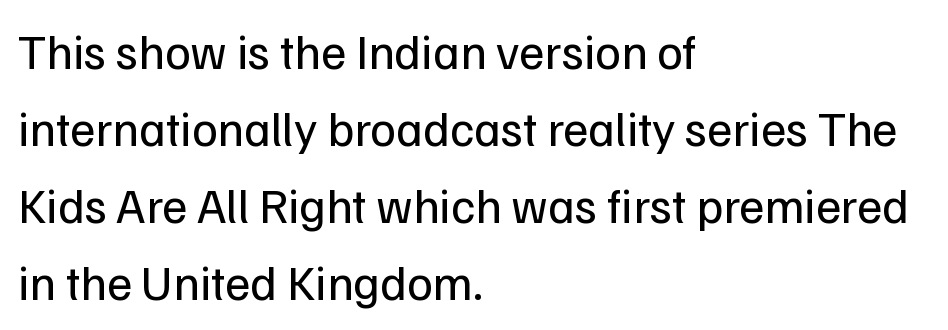
The image shows 49 px regular-weight sans-serif type, upright; set left-aligned, normal line spacing (1.57x), normal letter spacing, not underlined; low stroke contrast and a medium x-height.
